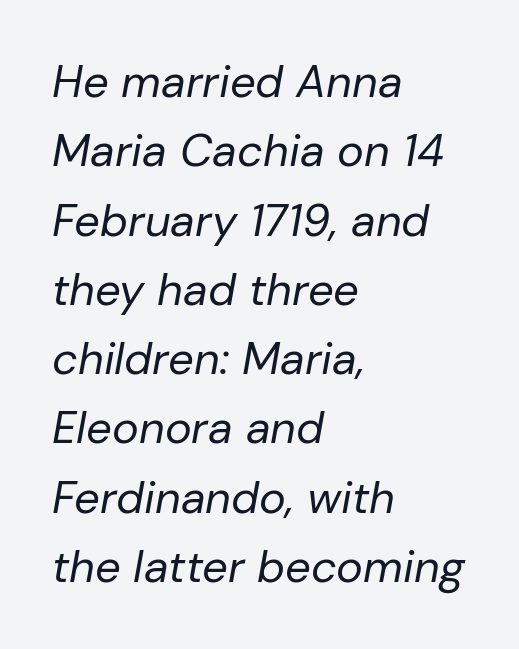
Beneath every word, the page is bare. Notice how the passage keeps a crisp vertical edge on the left only. A typesetter would call this zero additional tracking. The font's italic variant was chosen for this text. Normally led — the rows are evenly, conventionally spaced. Weight: not bold — regular or lighter.
